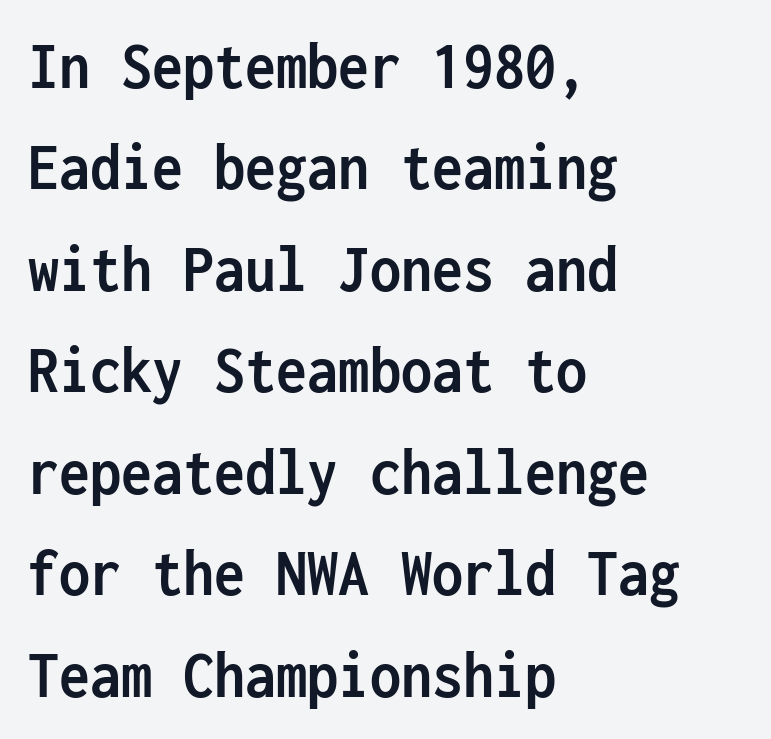
Q: Is the text bold? A: Yes.
Q: Is the text italic (slanted)? A: No, it is upright.
Q: Is the typeface a serif or a sans-serif typeface? A: Sans-serif.
Q: Is the text underlined? A: No.
Q: How is the paragraph aligned? A: Left-aligned.
Q: Is the spacing between letters normal or unusually wide? A: Normal.
Q: Is the spacing between lines tight, normal or loose? A: Normal.
Q: Width (condensed, normal, or wide)? A: Condensed.
Q: Stroke contrast? A: Low.
Q: x-height? A: Medium.
Q: Monospaced? A: Yes.
